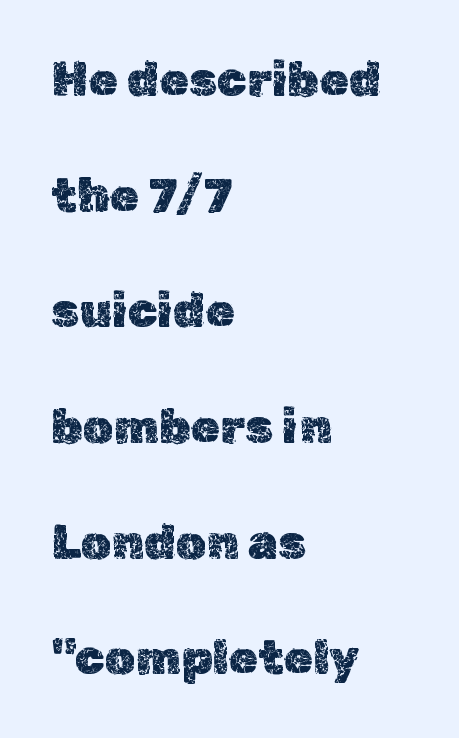
Words appear dense and cohesive because spacing is normal. Descender tails drop into unmarked territory. Whoever set this chose breathing room over compactness in the vertical rhythm. Is there any slant? The stems are plumb. Spacing verdict: proportional, widths tailored to each character.
